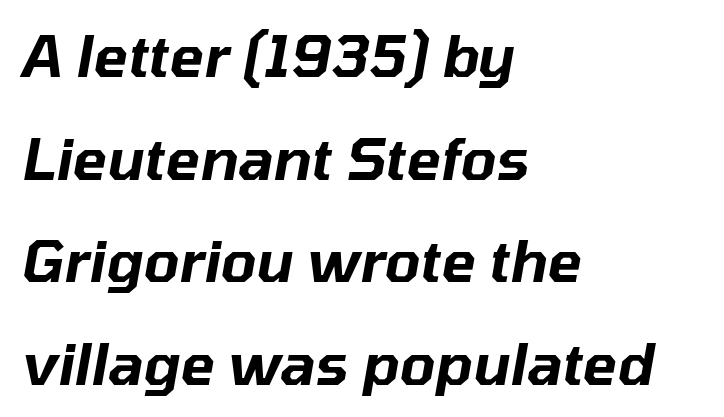
Q: Is the text italic (slanted)? A: Yes, it leans right by about 10 degrees.
Q: Is the text underlined? A: No.
Q: How is the paragraph aligned? A: Left-aligned.
Q: Is the spacing between letters normal or unusually wide? A: Normal.
Q: Width (condensed, normal, or wide)? A: Normal.
Q: Stroke contrast? A: Low.
Q: x-height? A: Medium.
Q: Monospaced? A: No.
